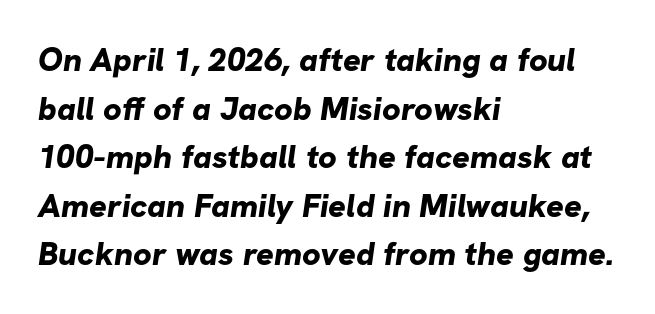
The image shows 33 px bold sans-serif type; set left-aligned, normal line spacing (1.47x), normal letter spacing, not underlined; low stroke contrast and a medium x-height.
